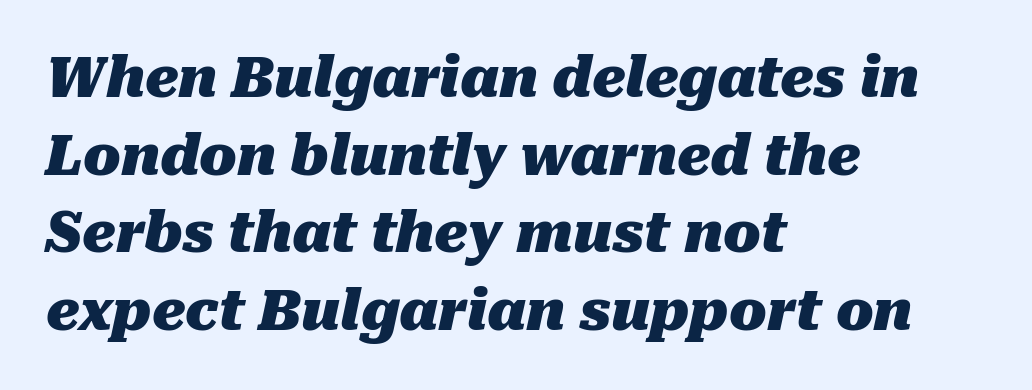
The image shows 55 px heavy type, italic (leaning right); set left-aligned, normal line spacing (1.41x), normal letter spacing, not underlined; medium stroke contrast and a medium x-height.
